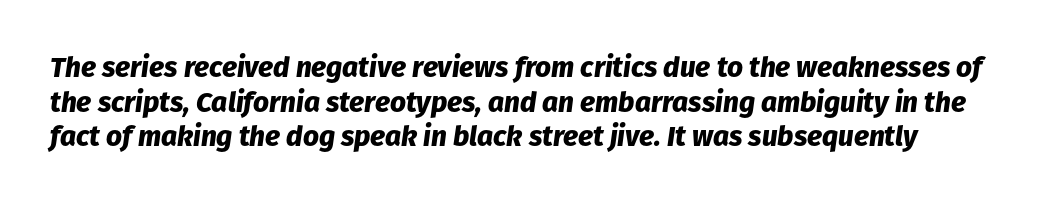
{"italic": "yes", "lean": "right", "slant_degrees": 8, "bold": "yes", "weight": "heavy", "width": "normal", "stroke_contrast": "low", "x_height": "medium", "monospaced": "no", "underline": "no", "line_spacing_ratio": 1.24, "letter_spacing": "normal", "letter_spacing_em": 0.0, "glyph_px": 28}
